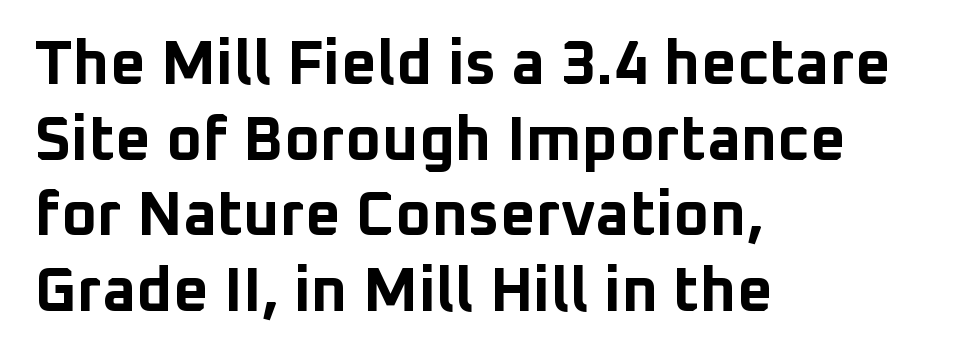
What stands out about the letter spacing? Nothing — it is the standard amount. Caption: multi-line text, flush left, ragged right. Vertical strokes here are truly vertical. Regarding serifs, this sample does without them.
